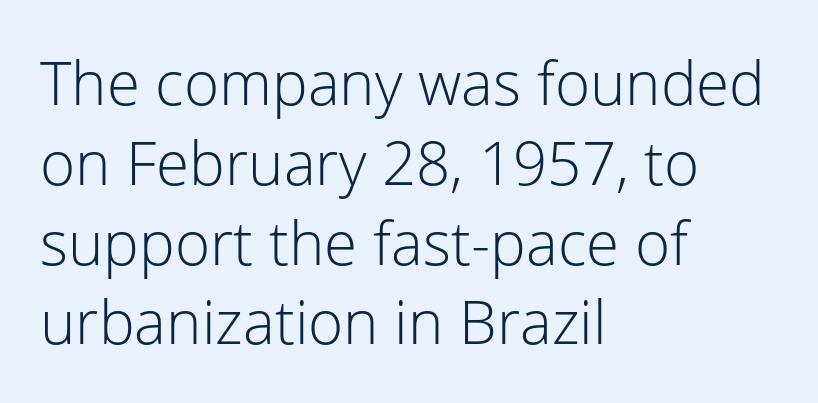
A typesetter would call this leading conventional body-copy spacing. What stands out about the letter spacing? Nothing — it is the standard amount. I'd call this a sans setting — the letters go barefoot. This sample has the flowing, uneven cadence of proportional lettering. These glyphs show unthickened strokes, regular width or finer. Which margin do the lines hug? The left one — the right edge is uneven.
